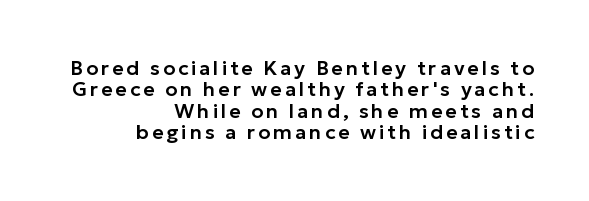
Honestly, there is no underline to notice here at all. A roman cut, with each character standing at attention. The rendering uses a small line-height, squeezing the rows. All the whitespace from short lines collects on the left.
